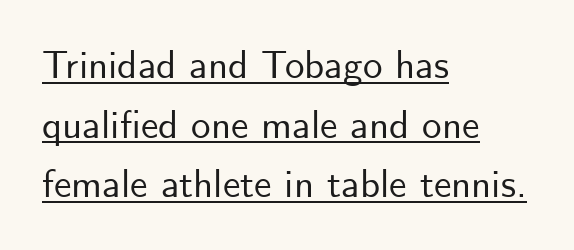
The image shows 39 px sans-serif type, upright; set left-aligned, normal line spacing (1.53x), normal letter spacing, underlined; low stroke contrast and a small x-height.
